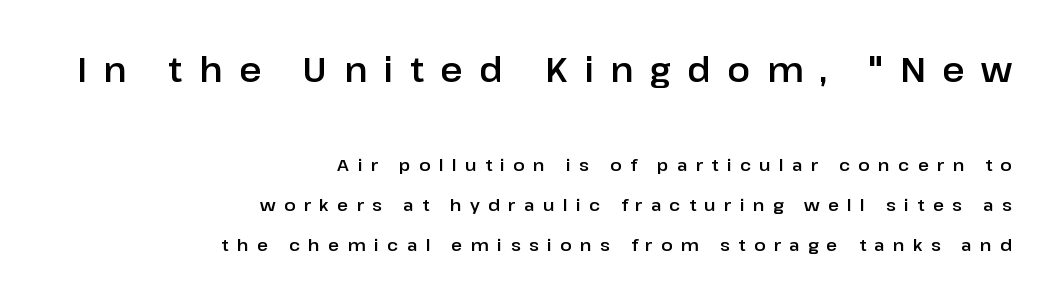
The image shows 34 px sans-serif type, upright; set right-aligned, loose line spacing (2.35x), unusually wide letter spacing (+0.49 em), not underlined; the first (top) block is 2.0x larger; low stroke contrast and a medium x-height.
